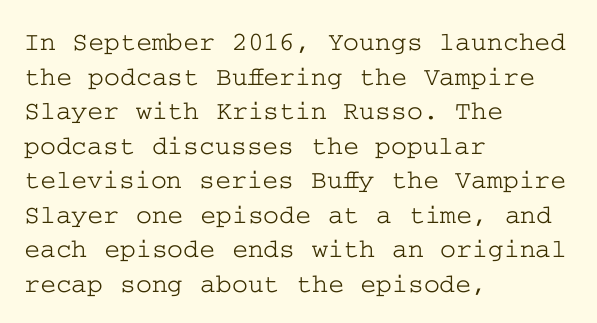
{"italic": "no", "underline": "no", "align": "left", "line_spacing": "normal", "line_spacing_ratio": 1.28, "letter_spacing": "normal", "letter_spacing_em": 0.0, "glyph_px": 27}
